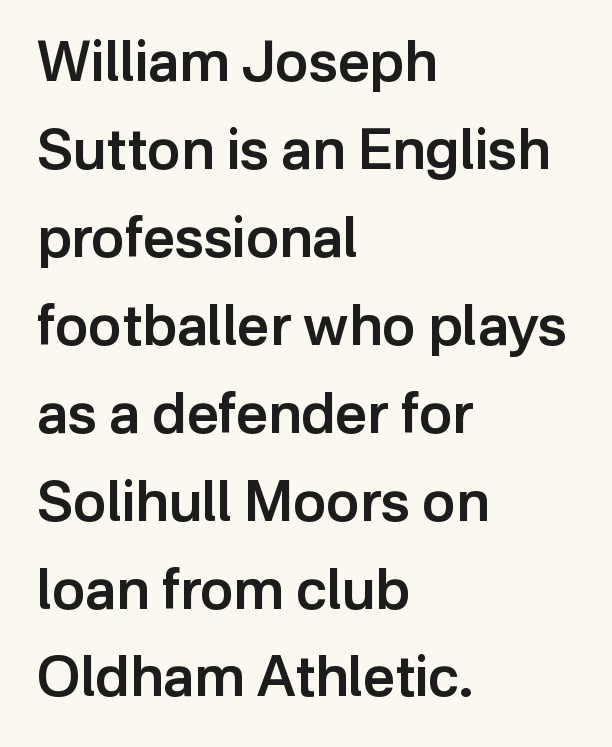
Underlining? Definitely not there. Line starts are locked; line ends wander. Stroke thickness is moderately raised; the sample reads as semibold. A normal amount of white space separates one row of letters from the next. Is this a fixed-width face? No — the glyphs have proportional, varying widths. Caption: standard tracking, unaltered.
